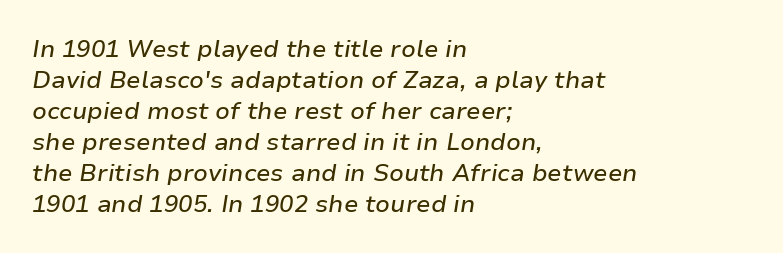
The image shows 24 px text type, italic (leaning right); set left-aligned, normal line spacing (1.29x), normal letter spacing, not underlined.
